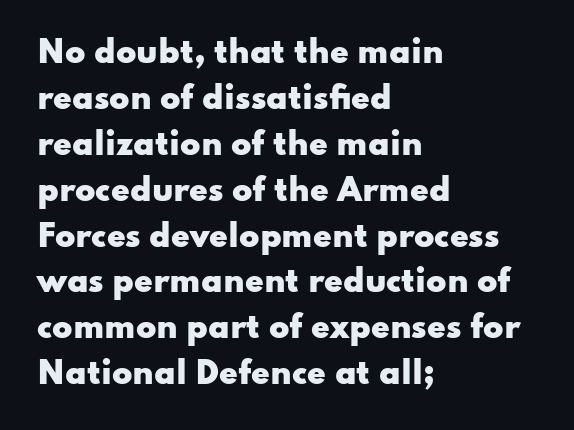
{"serif": "no", "italic": "no", "bold": "yes", "weight": "heavy", "width": "wide", "stroke_contrast": "low", "x_height": "small", "monospaced": "no", "underline": "no", "align": "left", "line_spacing": "normal", "line_spacing_ratio": 1.53, "letter_spacing": "normal", "letter_spacing_em": 0.0, "glyph_px": 30}
